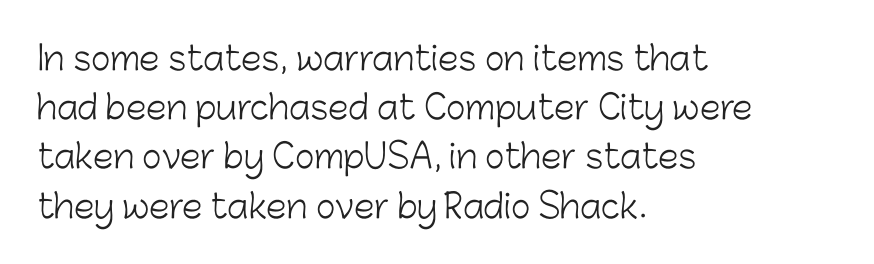
{"serif": "no", "italic": "no", "bold": "no", "weight": "light", "width": "normal", "stroke_contrast": "low", "x_height": "medium", "monospaced": "no", "underline": "no", "align": "left", "line_spacing": "normal", "line_spacing_ratio": 1.49, "letter_spacing": "normal", "letter_spacing_em": 0.0, "glyph_px": 33}
